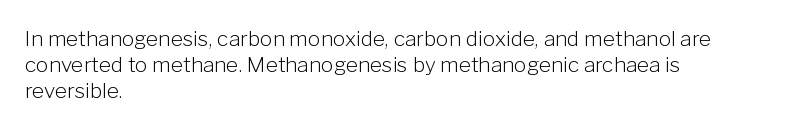
{"italic": "no", "bold": "no", "underline": "no", "align": "left", "line_spacing_ratio": 1.23, "letter_spacing": "normal", "letter_spacing_em": 0.0, "glyph_px": 21}
